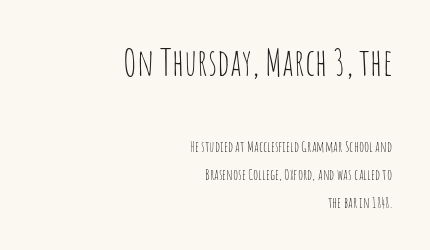
The image shows 37 px thin, condensed sans-serif type, upright; set right-aligned, line spacing 1.85x, normal letter spacing, not underlined; the first (top) block is 2.47x larger; low stroke contrast and a large x-height.
